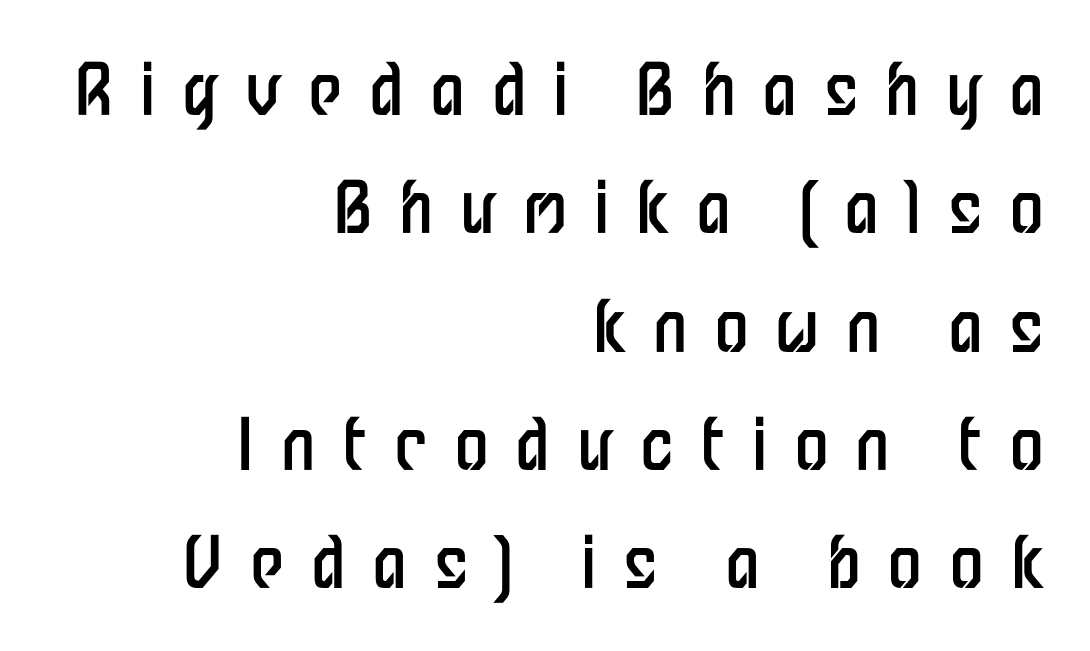
{"serif": "no", "italic": "no", "bold": "no", "weight": "regular", "width": "condensed", "stroke_contrast": "low", "x_height": "medium", "monospaced": "no", "underline": "no", "align": "right", "line_spacing": "normal", "line_spacing_ratio": 1.69, "letter_spacing": "wide", "letter_spacing_em": 0.38, "glyph_px": 70}
